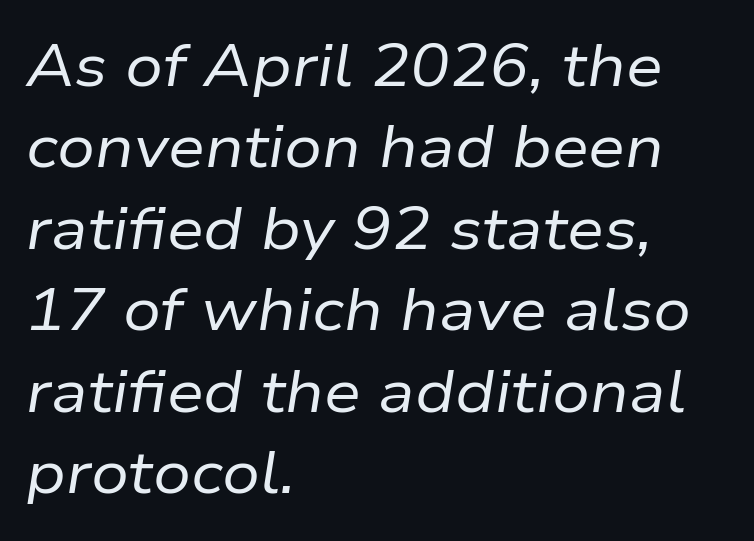
The image shows 59 px regular-weight type, italic (leaning right); set left-aligned, normal line spacing (1.38x), normal letter spacing, not underlined; low stroke contrast and a medium x-height.
